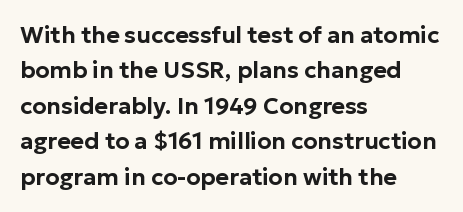
Q: Is the text italic (slanted)? A: No, it is upright.
Q: Is the text underlined? A: No.
Q: How is the paragraph aligned? A: Left-aligned.
Q: Is the spacing between letters normal or unusually wide? A: Normal.
Q: Is the spacing between lines tight, normal or loose? A: Normal.
